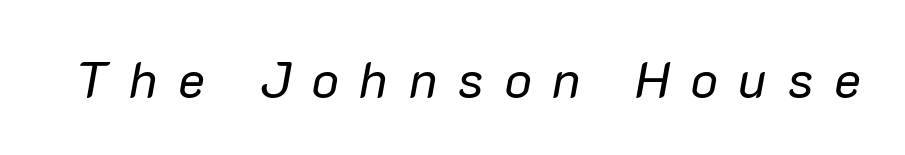
Q: Is the text bold? A: No.
Q: Is the text italic (slanted)? A: Yes, it leans right by about 10 degrees.
Q: Is the text underlined? A: No.
Q: Is the spacing between letters normal or unusually wide? A: Unusually wide.
Q: Width (condensed, normal, or wide)? A: Normal.
Q: Stroke contrast? A: Low.
Q: x-height? A: Medium.
Q: Monospaced? A: No.
